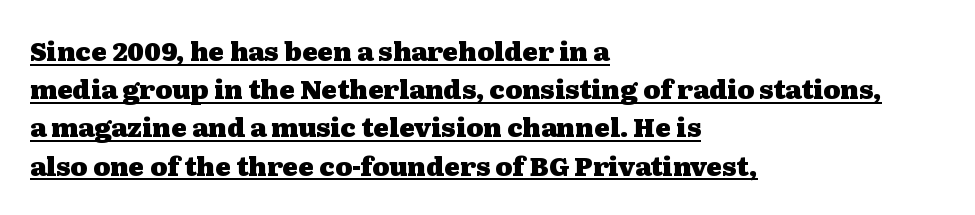
In CSS terms this would be text-align: left. The rendering uses a moderate line-height, typical for paragraphs. Standard letterfit; no display-style spreading of the glyphs. Strong, thick strokes mark this as bold type. The letters stand straight up with perfectly vertical stems.
